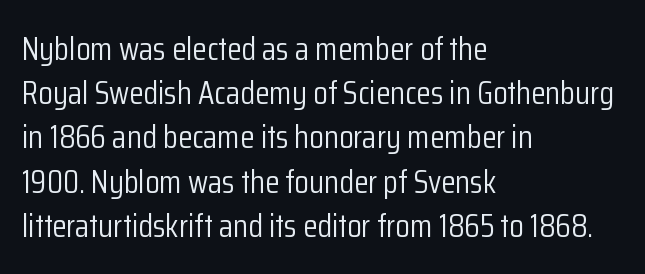
This rendering features lettering with no underline. Baseline-to-baseline distance is the conventional proportion of letter height. You can tell from the bare stems that sans-serif type was used. Counters stay open thanks to moderate or lighter strokes.
